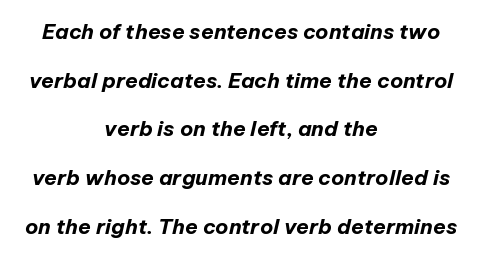
The image shows 21 px bold type, italic (leaning right); set centered, loose line spacing (2.32x), normal letter spacing, not underlined.
